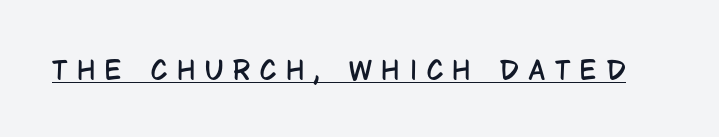
Posture: upright roman. The specimen includes a rule beneath the text block's lines. In terms of letterspacing, this is a distinctly airy, spread setting.
